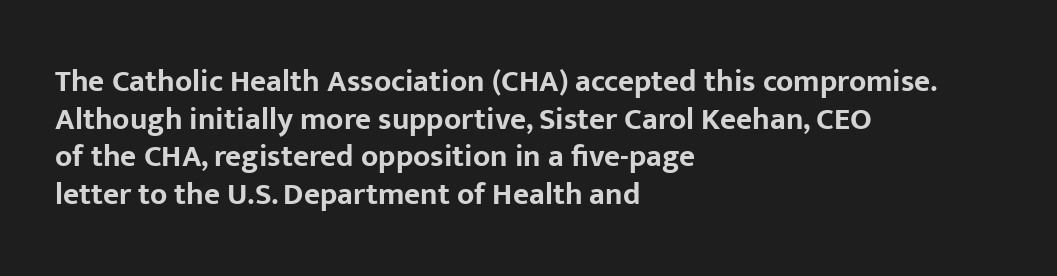
The image shows 31 px bold sans-serif type, upright; set left-aligned, line spacing 1.21x, normal letter spacing, not underlined; low stroke contrast and a medium x-height.
